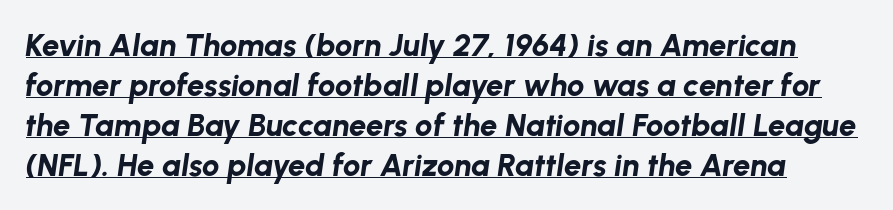
Q: Is the text bold? A: Yes.
Q: Is the text italic (slanted)? A: Yes, it leans right by about 8 degrees.
Q: Is the text underlined? A: Yes.
Q: Is the spacing between letters normal or unusually wide? A: Normal.
Q: Is the spacing between lines tight, normal or loose? A: Normal.
Q: Width (condensed, normal, or wide)? A: Normal.
Q: Stroke contrast? A: Low.
Q: x-height? A: Medium.
Q: Monospaced? A: No.
